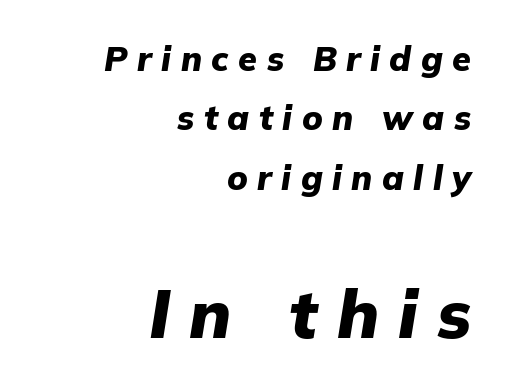
{"italic": "yes", "lean": "right", "slant_degrees": 9, "bold": "yes", "weight": "heavy", "width": "normal", "stroke_contrast": "low", "x_height": "medium", "monospaced": "no", "underline": "no", "align": "right", "line_spacing_ratio": 1.75, "letter_spacing": "wide", "letter_spacing_em": 0.28, "larger_block": "second", "size_ratio": 2.0, "glyph_px": 68}
